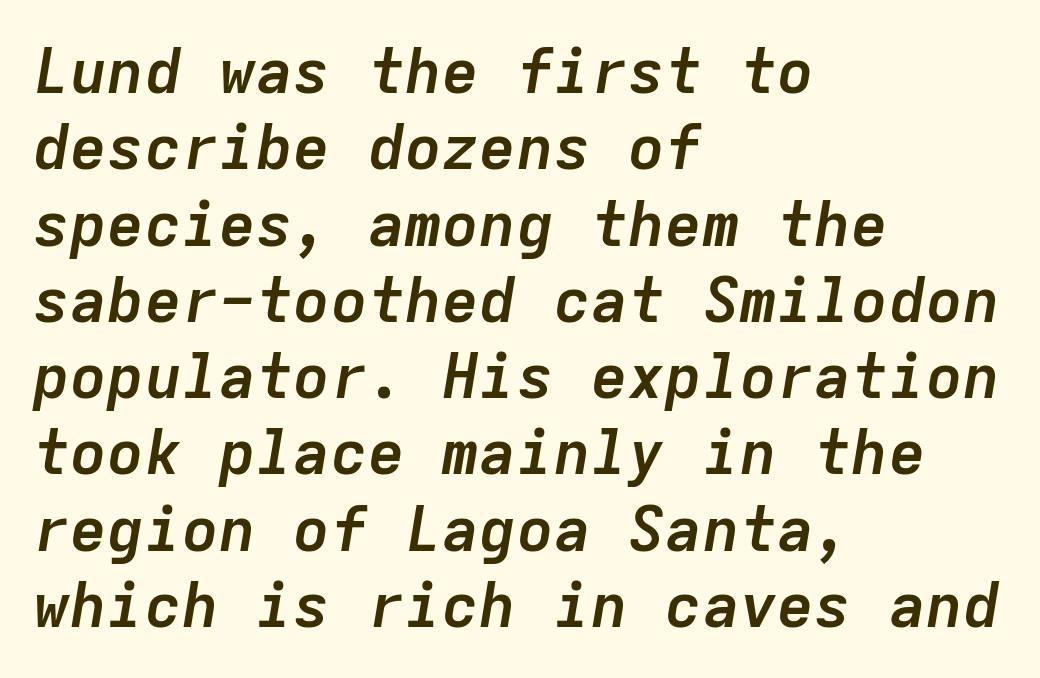
The letters march in equal steps, a hallmark of fixed-pitch type. Check the space under the baseline: it is left empty. These lines are set flush left with a ragged right edge. Compared with ordinary roman type, these characters are visibly tilted. I'd describe the lettering as bold — thick and assertive. Look at the tracking — it's just the regular setting, nothing added.
